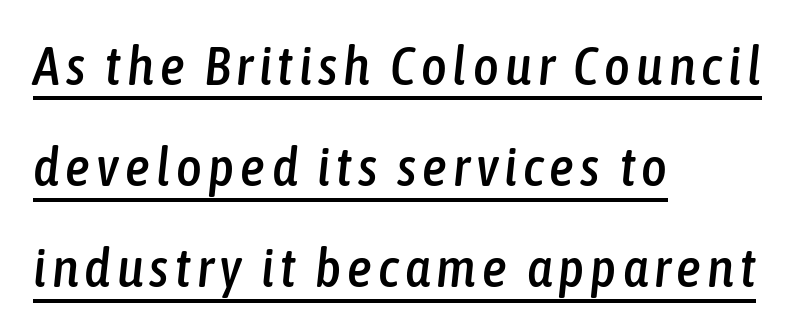
The image shows 55 px condensed type, italic (leaning right); set left-aligned, line spacing 1.84x, underlined; low stroke contrast and a medium x-height.
